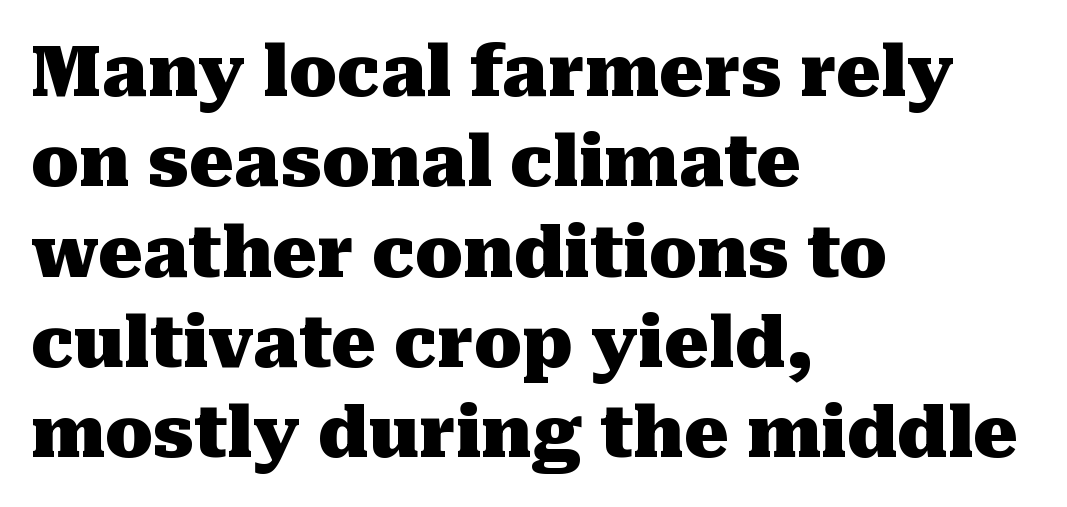
The image shows 70 px heavy serif type, upright; set left-aligned, normal line spacing (1.29x), normal letter spacing, not underlined; medium stroke contrast and a medium x-height.
